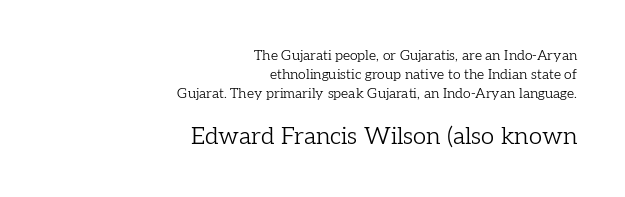
{"italic": "no", "bold": "no", "underline": "no", "align": "right", "line_spacing": "normal", "line_spacing_ratio": 1.35, "letter_spacing": "normal", "letter_spacing_em": 0.0, "larger_block": "second", "size_ratio": 1.71, "glyph_px": 24}
